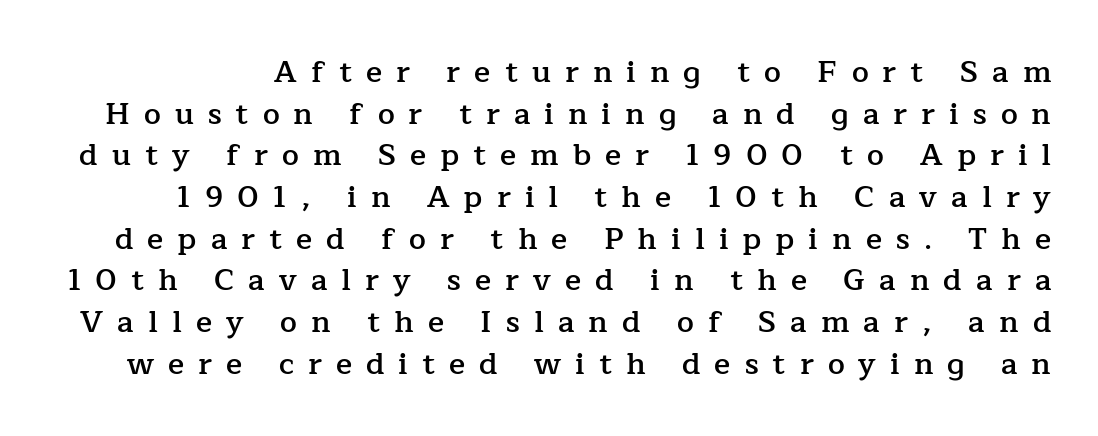
Q: Is the text bold? A: Semi-bold.
Q: Is the text italic (slanted)? A: No, it is upright.
Q: Is the typeface a serif or a sans-serif typeface? A: Serif.
Q: Is the text underlined? A: No.
Q: Is the spacing between letters normal or unusually wide? A: Unusually wide.
Q: Is the spacing between lines tight, normal or loose? A: Normal.
Q: Width (condensed, normal, or wide)? A: Normal.
Q: Stroke contrast? A: Low.
Q: x-height? A: Medium.
Q: Monospaced? A: No.
